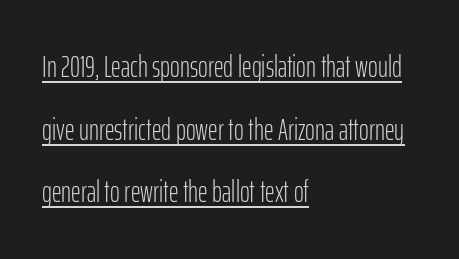
{"serif": "no", "italic": "no", "bold": "no", "weight": "light", "width": "condensed", "stroke_contrast": "low", "x_height": "medium", "monospaced": "no", "underline": "yes", "align": "left", "line_spacing": "loose", "line_spacing_ratio": 2.09, "letter_spacing": "normal", "letter_spacing_em": 0.0, "glyph_px": 30}
